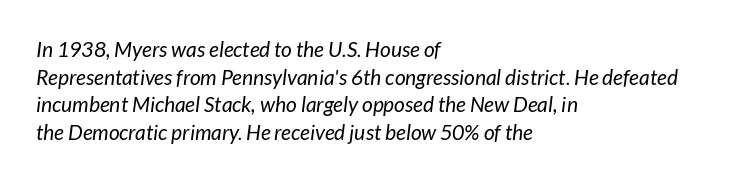
These lines sit exactly where default settings would place them. Observe the ordinary spacing: letters are neighbours, not strangers. Decoration check: the copy has no underline. Teacher's note: observe the even left margin — that is flush-left alignment. Each stroke keeps to a modest, everyday thickness or less.
